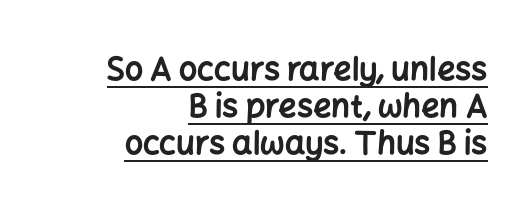
Looks like regular typesetting: each glyph gets only the width it needs. How are the letters spaced? Ordinarily, with no added tracking. Type style note: lacks serifs. Heft: maximum for text — a bold. The compositor pushed each line to the right boundary. Every stem runs plumb, perpendicular to the baseline.
